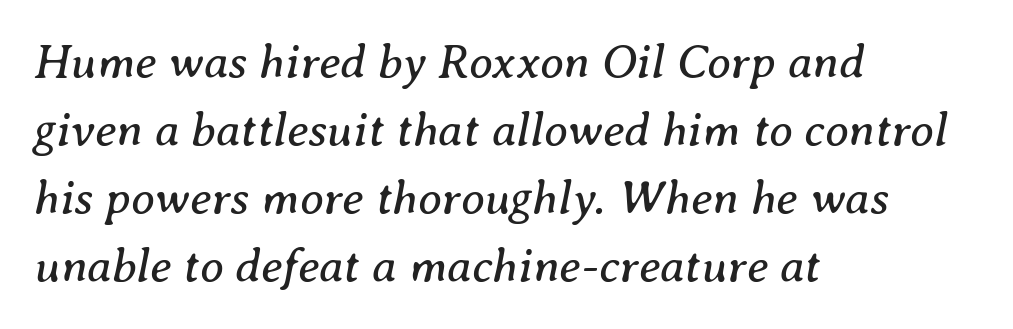
In terms of letterspacing, this is plain default setting. The font is comparable to plain body text, perhaps lighter. You can tell it's italic because the verticals aren't actually vertical. In terms of leading, this rendering sits right in the middle.
